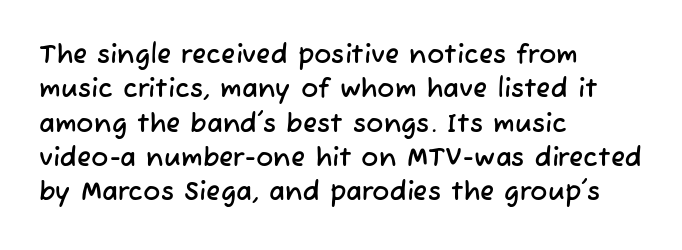
Q: Is the text underlined? A: No.
Q: How is the paragraph aligned? A: Left-aligned.
Q: Is the spacing between letters normal or unusually wide? A: Normal.
Q: Is the spacing between lines tight, normal or loose? A: Normal.
